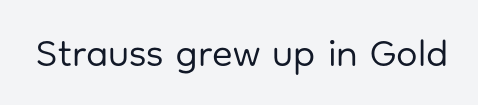
Font category for this specimen: sans-serif. On a weight scale, this lands at 450 or below. The line texture is even and compact thanks to regular tracking. Characters remain perfectly vertical along every line. Unmarked baselines from the first word to the last.
